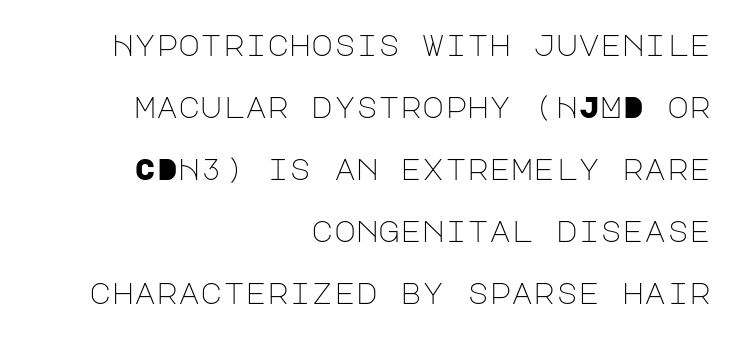
{"serif": "no", "italic": "no", "bold": "no", "weight": "light", "width": "normal", "stroke_contrast": "low", "x_height": "large", "underline": "no", "align": "right", "line_spacing": "loose", "line_spacing_ratio": 2.07, "letter_spacing": "normal", "letter_spacing_em": 0.0, "glyph_px": 30}
